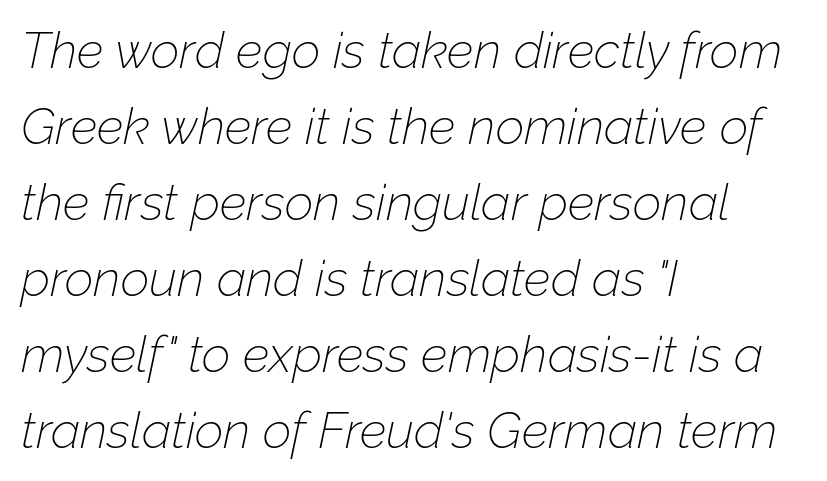
The image shows 50 px thin type, italic (leaning right); set left-aligned, normal line spacing (1.52x), normal letter spacing, not underlined; low stroke contrast and a medium x-height.
